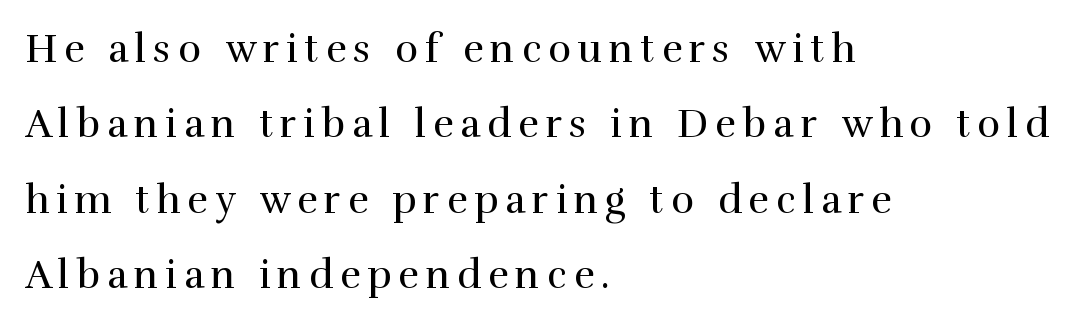
The image shows 39 px regular-weight serif type, upright; set left-aligned, loose line spacing (1.93x), not underlined; high stroke contrast and a medium x-height.
